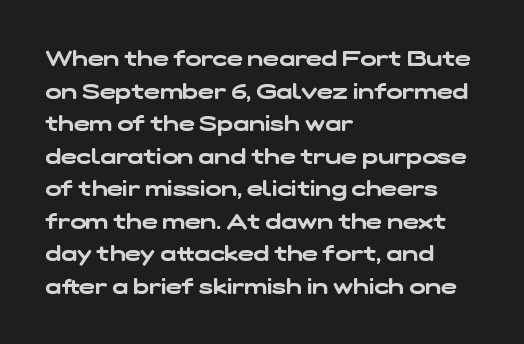
{"underline": "no", "align": "left", "line_spacing": "normal", "line_spacing_ratio": 1.55, "letter_spacing": "normal", "letter_spacing_em": 0.0, "glyph_px": 21}
